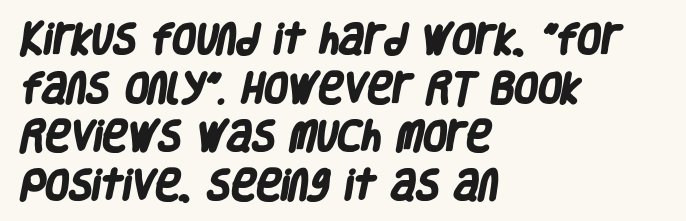
The image shows 34 px heavy, condensed sans-serif type; set left-aligned, normal line spacing (1.43x), normal letter spacing, not underlined; low stroke contrast and a large x-height.
